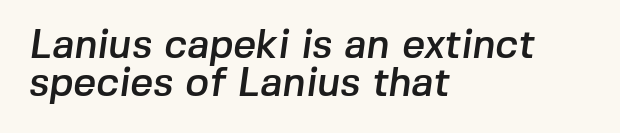
Q: Is the typeface a serif or a sans-serif typeface? A: Sans-serif.
Q: Is the text underlined? A: No.
Q: How is the paragraph aligned? A: Left-aligned.
Q: Is the spacing between letters normal or unusually wide? A: Normal.
Q: Is the spacing between lines tight, normal or loose? A: Tight.
Q: Width (condensed, normal, or wide)? A: Normal.
Q: Stroke contrast? A: Low.
Q: x-height? A: Medium.
Q: Monospaced? A: No.
